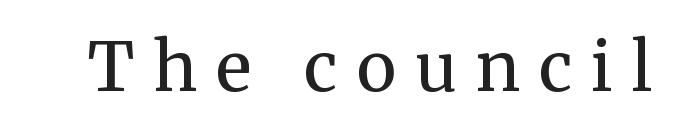
Q: Is the text bold? A: No.
Q: Is the text italic (slanted)? A: No, it is upright.
Q: Is the typeface a serif or a sans-serif typeface? A: Serif.
Q: Is the text underlined? A: No.
Q: Is the spacing between letters normal or unusually wide? A: Unusually wide.
Q: Width (condensed, normal, or wide)? A: Normal.
Q: Stroke contrast? A: Medium.
Q: x-height? A: Medium.
Q: Monospaced? A: No.
